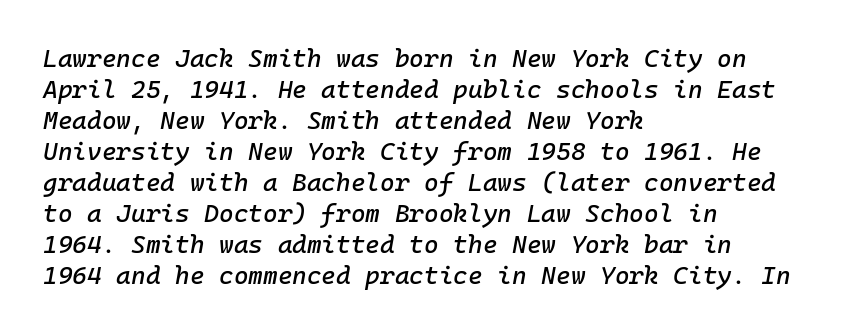
Q: Is the text italic (slanted)? A: Yes, it leans right by about 10 degrees.
Q: Is the text underlined? A: No.
Q: How is the paragraph aligned? A: Left-aligned.
Q: Is the spacing between letters normal or unusually wide? A: Normal.
